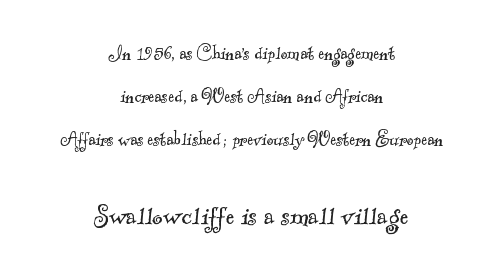
{"serif": "yes", "bold": "no", "weight": "light", "width": "normal", "x_height": "small", "monospaced": "no", "underline": "no", "align": "center", "line_spacing": "loose", "line_spacing_ratio": 1.95, "letter_spacing": "normal", "letter_spacing_em": 0.0, "larger_block": "second", "size_ratio": 1.5, "glyph_px": 33}
